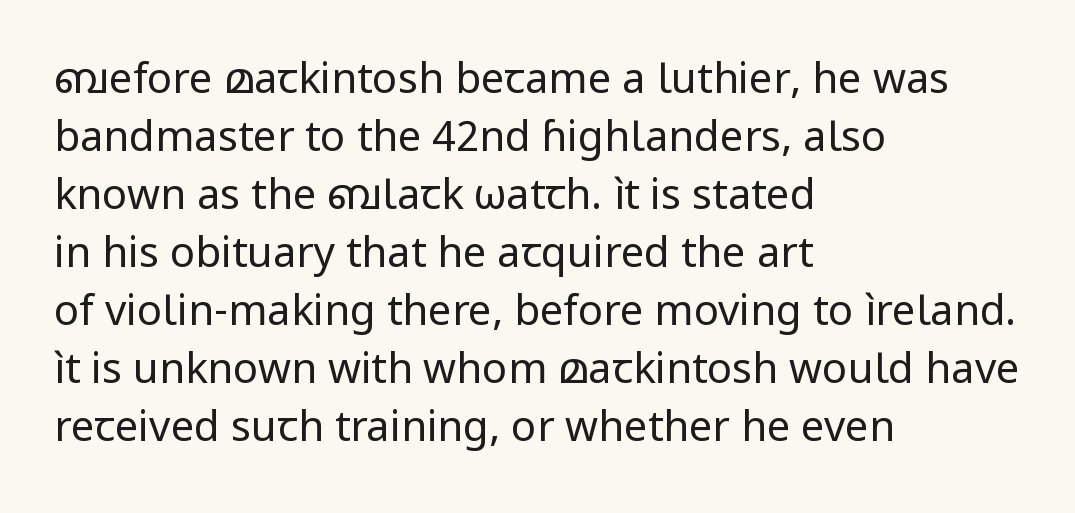
Q: Is the text bold? A: No.
Q: Is the text italic (slanted)? A: No, it is upright.
Q: Is the typeface a serif or a sans-serif typeface? A: Sans-serif.
Q: Is the text underlined? A: No.
Q: How is the paragraph aligned? A: Left-aligned.
Q: Is the spacing between letters normal or unusually wide? A: Normal.
Q: Is the spacing between lines tight, normal or loose? A: Normal.
Q: Width (condensed, normal, or wide)? A: Normal.
Q: Stroke contrast? A: Low.
Q: x-height? A: Medium.
Q: Monospaced? A: No.
